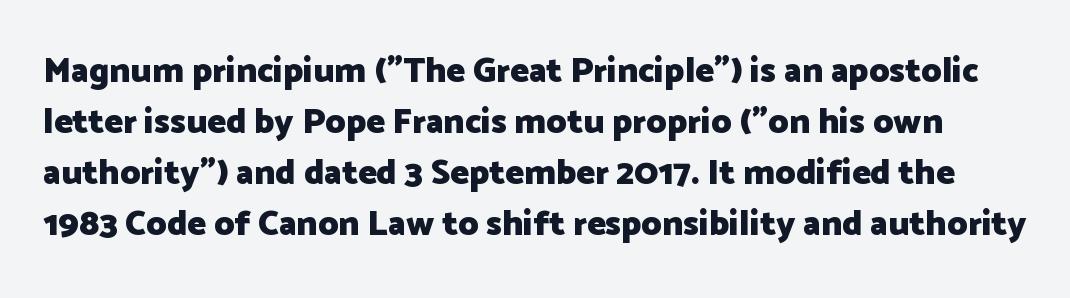
The image shows 35 px heavy sans-serif type, upright; set normal line spacing (1.46x), normal letter spacing, not underlined; low stroke contrast and a medium x-height.
